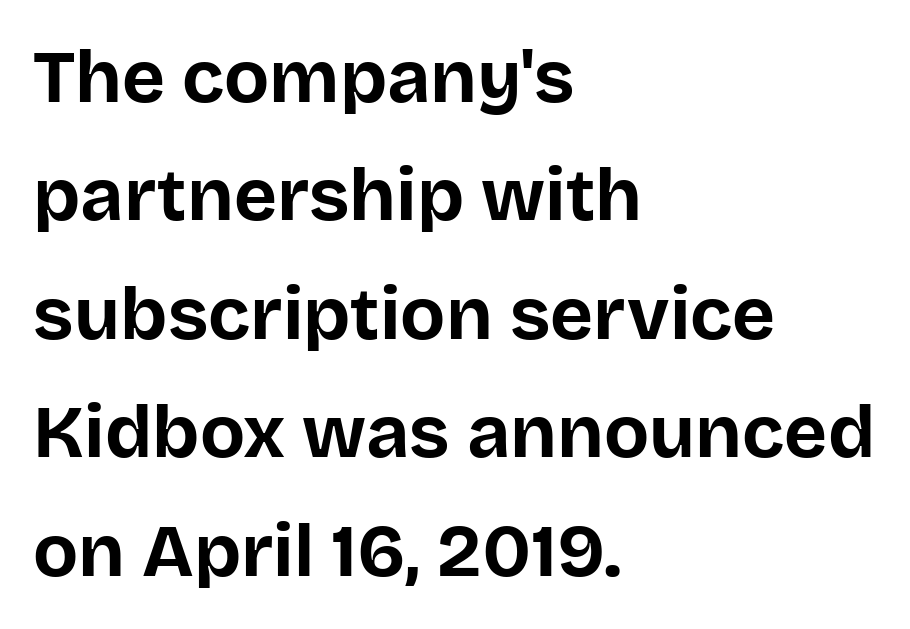
{"serif": "no", "italic": "no", "bold": "yes", "weight": "bold", "width": "normal", "stroke_contrast": "low", "x_height": "large", "monospaced": "no", "underline": "no", "align": "left", "line_spacing": "normal", "line_spacing_ratio": 1.6, "letter_spacing": "normal", "letter_spacing_em": 0.0, "glyph_px": 74}
